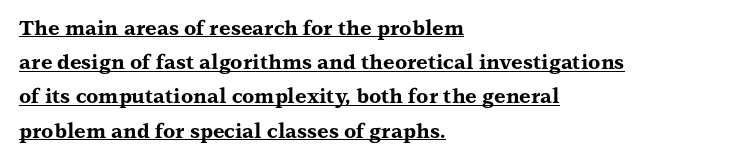
Honestly, the letter spacing is just normal — you wouldn't notice it. A student would call this left alignment; a typographer would say flush left, rag right. Underlined type. The glyphs have the mass of a bold cut. Unlike italic type, these characters show no tilt at all.
